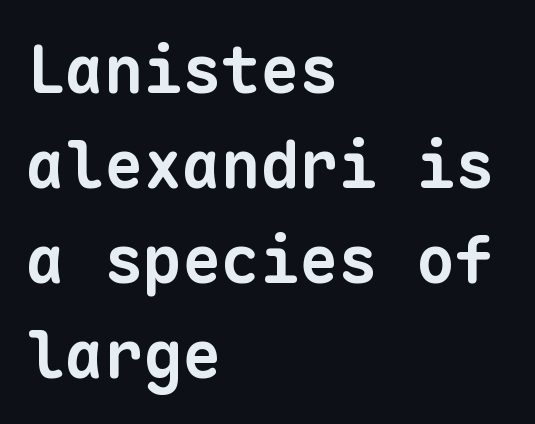
The image shows 65 px bold sans-serif type, monospaced; set left-aligned, normal line spacing (1.46x), normal letter spacing, not underlined; low stroke contrast and a medium x-height.
